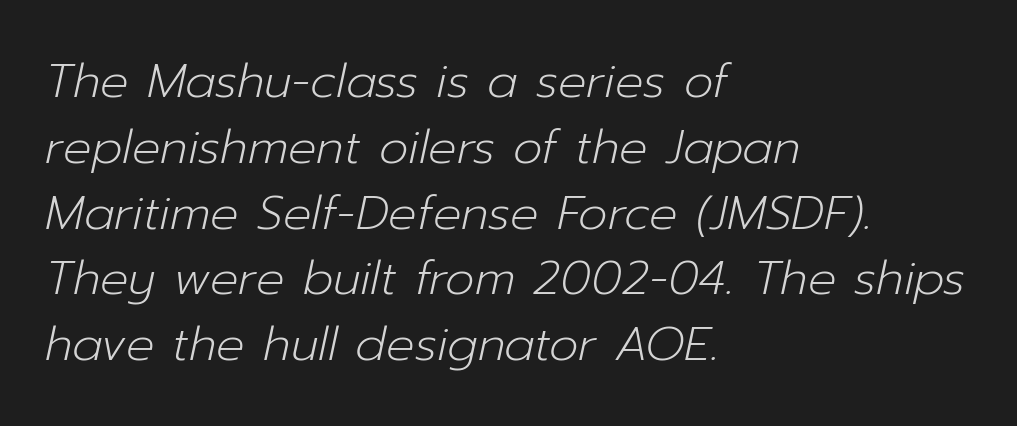
The leading is moderate, giving the passage an even texture. Visually the block forms a straight wall on the left and a jagged coastline on the right. Varying glyph widths throughout — classic text-font behaviour. Observe the ordinary spacing: letters are neighbours, not strangers. The strokes are not fattened; the text isn't bold. Slant detected: the letters are inclined.
